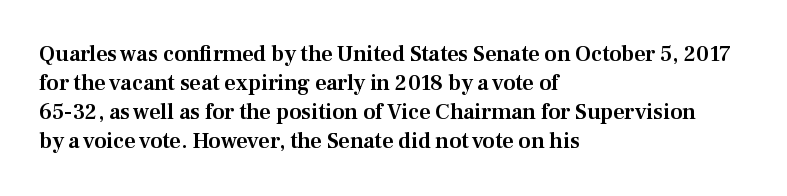
Q: Is the text italic (slanted)? A: No, it is upright.
Q: Is the text underlined? A: No.
Q: How is the paragraph aligned? A: Left-aligned.
Q: Is the spacing between letters normal or unusually wide? A: Normal.
Q: Is the spacing between lines tight, normal or loose? A: Normal.
